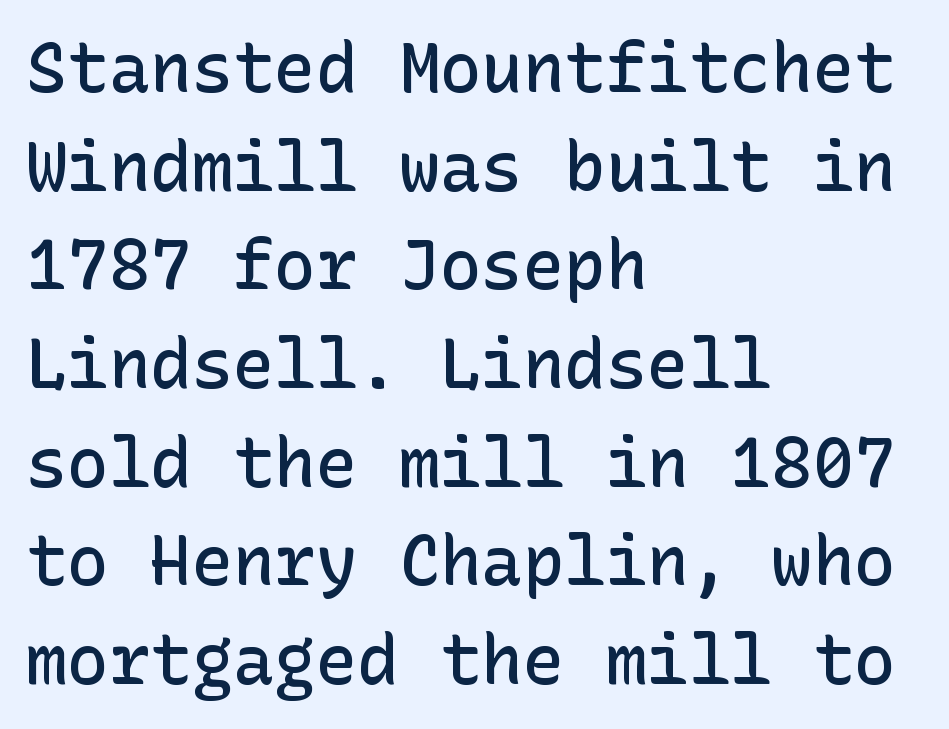
{"serif": "no", "italic": "no", "bold": "semi", "weight": "semibold", "width": "normal", "stroke_contrast": "low", "x_height": "medium", "underline": "no", "align": "left", "line_spacing": "normal", "line_spacing_ratio": 1.43, "letter_spacing": "normal", "letter_spacing_em": 0.0, "glyph_px": 69}
